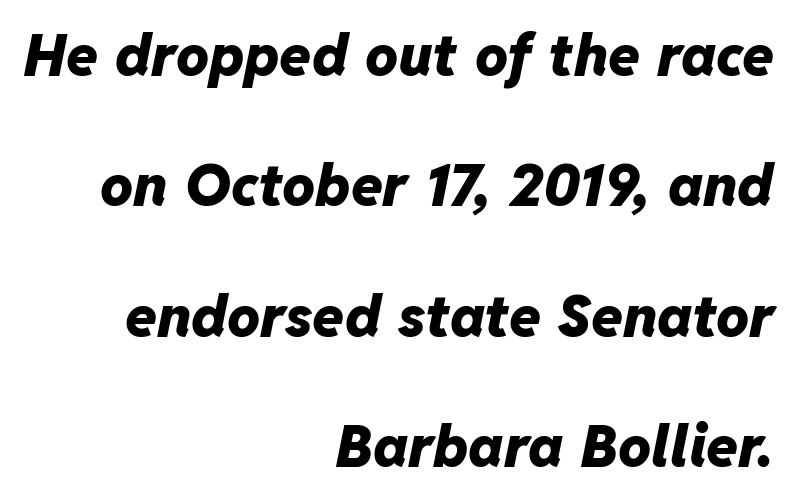
Q: Is the text bold? A: Yes.
Q: Is the text italic (slanted)? A: Yes, it leans right by about 11 degrees.
Q: Is the text underlined? A: No.
Q: How is the paragraph aligned? A: Right-aligned.
Q: Is the spacing between letters normal or unusually wide? A: Normal.
Q: Is the spacing between lines tight, normal or loose? A: Loose.
Q: Width (condensed, normal, or wide)? A: Normal.
Q: Stroke contrast? A: Low.
Q: x-height? A: Medium.
Q: Monospaced? A: No.
